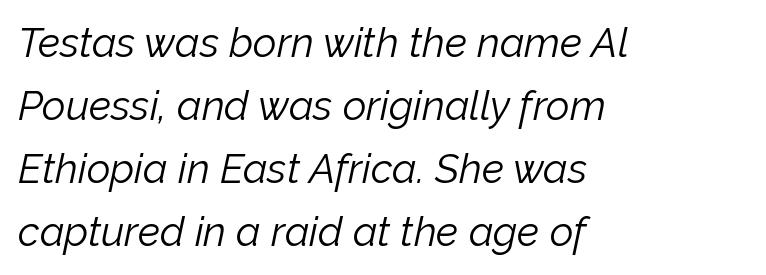
Q: Is the text bold? A: No.
Q: Is the text italic (slanted)? A: Yes, it leans right by about 12 degrees.
Q: Is the text underlined? A: No.
Q: How is the paragraph aligned? A: Left-aligned.
Q: Is the spacing between letters normal or unusually wide? A: Normal.
Q: Is the spacing between lines tight, normal or loose? A: Normal.
Q: Width (condensed, normal, or wide)? A: Normal.
Q: Stroke contrast? A: Low.
Q: x-height? A: Medium.
Q: Monospaced? A: No.
